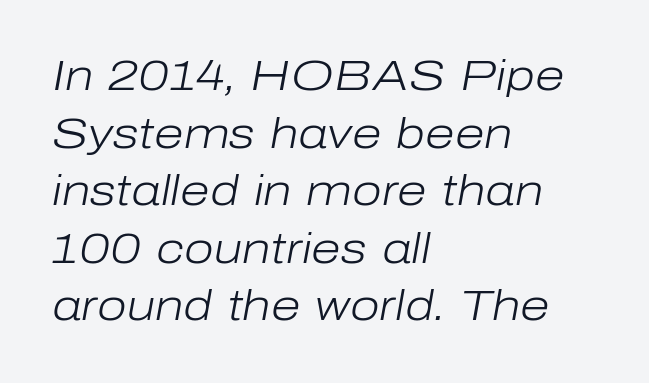
Q: Is the text bold? A: No.
Q: Is the text italic (slanted)? A: Yes, it leans right by about 10 degrees.
Q: Is the text underlined? A: No.
Q: How is the paragraph aligned? A: Left-aligned.
Q: Is the spacing between letters normal or unusually wide? A: Normal.
Q: Is the spacing between lines tight, normal or loose? A: Normal.
Q: Width (condensed, normal, or wide)? A: Normal.
Q: Stroke contrast? A: Low.
Q: x-height? A: Medium.
Q: Monospaced? A: No.
